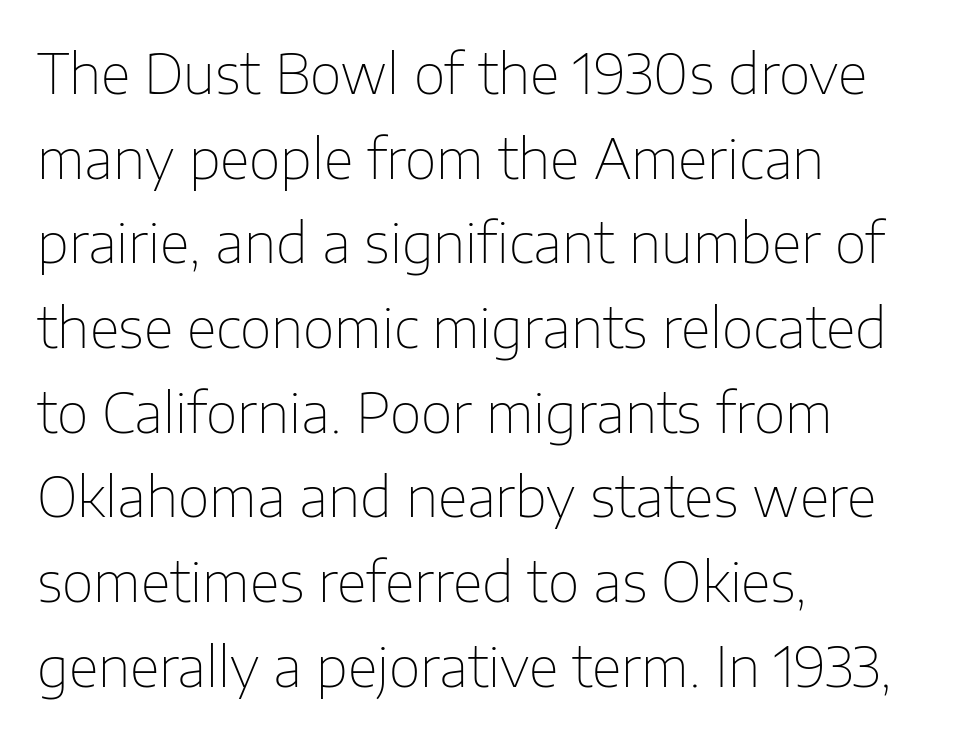
The image shows 55 px thin sans-serif type, upright; set left-aligned, normal line spacing (1.54x), normal letter spacing, not underlined; low stroke contrast and a medium x-height.
